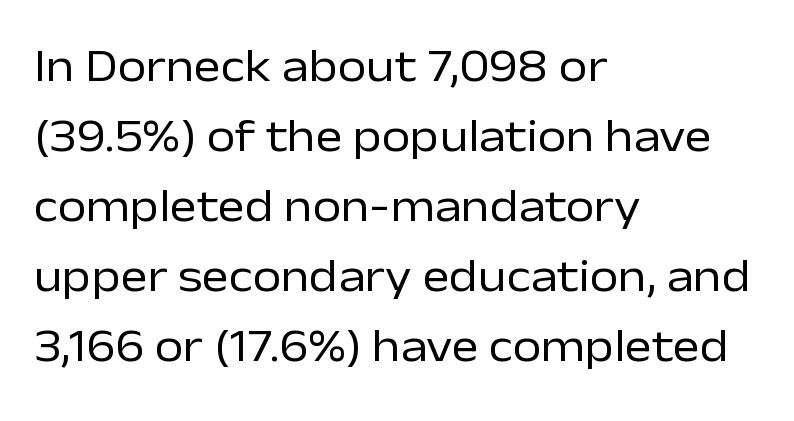
Q: Is the text bold? A: No.
Q: Is the text italic (slanted)? A: No, it is upright.
Q: Is the typeface a serif or a sans-serif typeface? A: Sans-serif.
Q: Is the text underlined? A: No.
Q: How is the paragraph aligned? A: Left-aligned.
Q: Is the spacing between letters normal or unusually wide? A: Normal.
Q: Is the spacing between lines tight, normal or loose? A: Normal.
Q: Width (condensed, normal, or wide)? A: Normal.
Q: Stroke contrast? A: Low.
Q: x-height? A: Medium.
Q: Monospaced? A: No.
